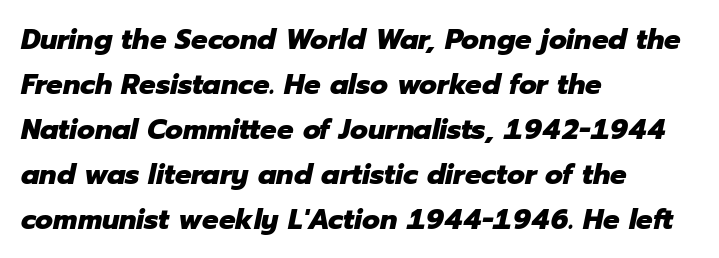
Q: Is the text bold? A: Yes.
Q: Is the text italic (slanted)? A: Yes, it leans right by about 12 degrees.
Q: Is the text underlined? A: No.
Q: How is the paragraph aligned? A: Left-aligned.
Q: Is the spacing between letters normal or unusually wide? A: Normal.
Q: Is the spacing between lines tight, normal or loose? A: Normal.
Q: Width (condensed, normal, or wide)? A: Normal.
Q: Stroke contrast? A: Low.
Q: x-height? A: Medium.
Q: Monospaced? A: No.
